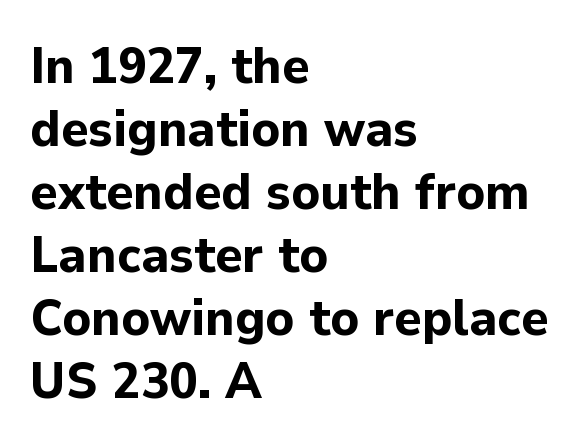
{"serif": "no", "italic": "no", "bold": "yes", "weight": "bold", "width": "normal", "stroke_contrast": "low", "x_height": "medium", "monospaced": "no", "underline": "no", "align": "left", "line_spacing_ratio": 1.21, "letter_spacing": "normal", "letter_spacing_em": 0.0, "glyph_px": 52}
